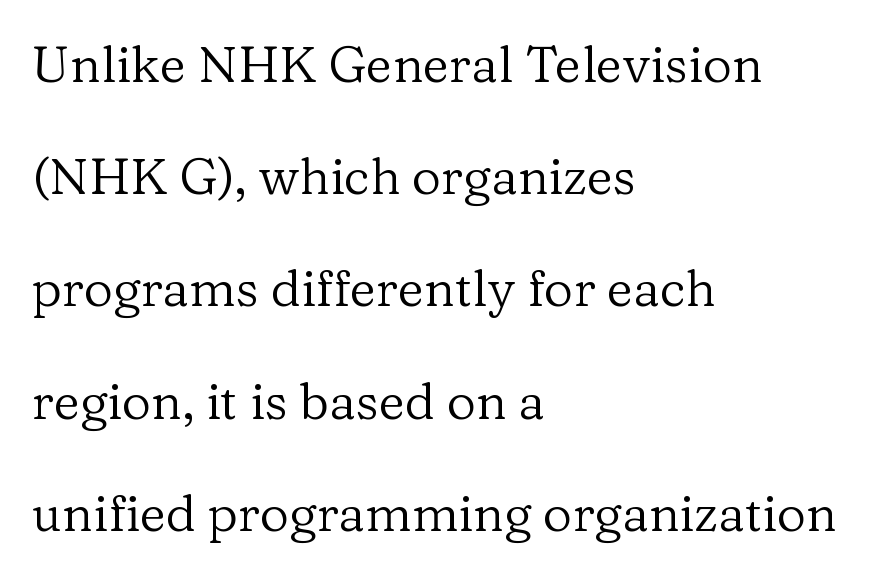
The image shows 51 px regular-weight serif type, upright; set left-aligned, loose line spacing (2.2x), normal letter spacing, not underlined; low stroke contrast and a medium x-height.
